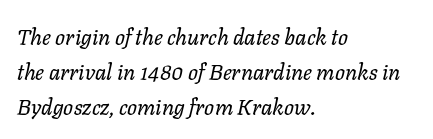
The face looks like a standard text weight, possibly lighter. Just letters on the line, the space beneath them empty. These lines were composed using italics. Inter-character spacing is left at the font's built-in metrics.
